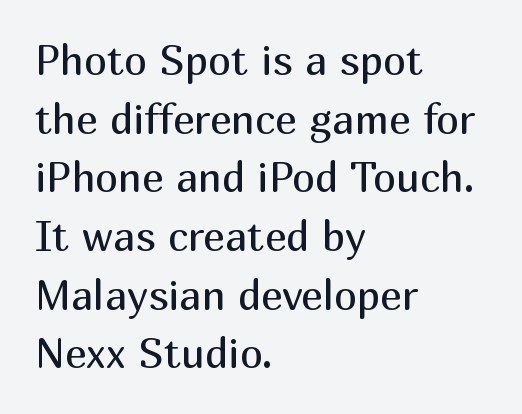
{"serif": "no", "italic": "no", "bold": "no", "weight": "regular", "width": "normal", "stroke_contrast": "medium", "x_height": "medium", "monospaced": "no", "underline": "no", "align": "left", "line_spacing": "normal", "line_spacing_ratio": 1.43, "letter_spacing": "normal", "letter_spacing_em": 0.0, "glyph_px": 41}
